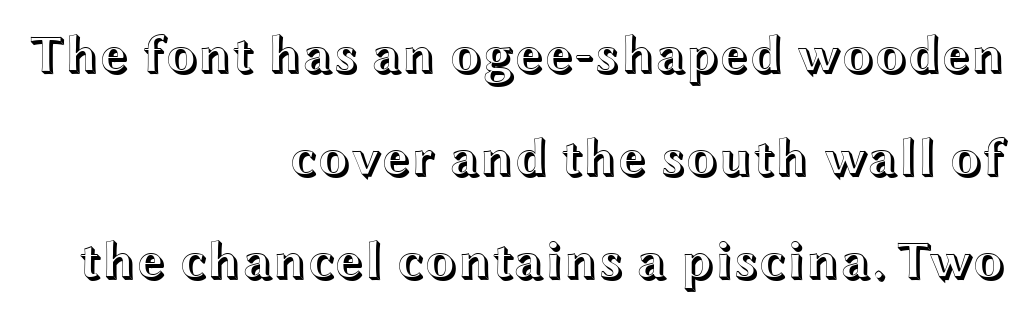
The words here are not underlined. Here the designer chose a conventional face with non-uniform glyph widths. Caption: multi-line text, flush right, ragged left. Designer's note — italics off, roman on. Does the leading feel generous? Absolutely, it's lavish. Students, note that the glyphs here touch the page at normal intervals.
